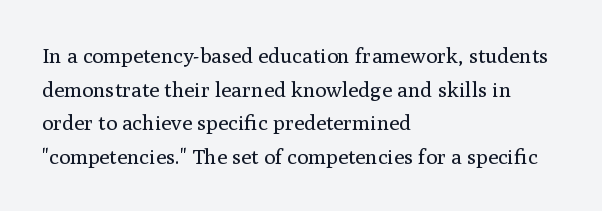
The image shows 21 px text type, upright; set left-aligned, normal line spacing (1.6x), normal letter spacing, not underlined.
